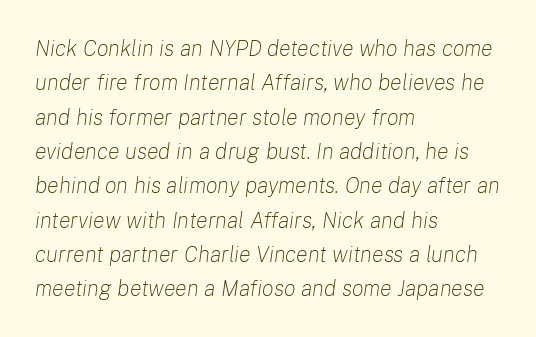
The image shows 22 px text type, italic (leaning right); set left-aligned, normal line spacing (1.56x), normal letter spacing, not underlined.
